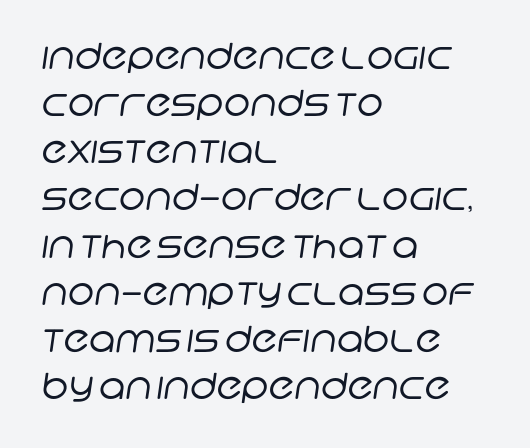
Q: Is the text bold? A: No.
Q: Is the typeface a serif or a sans-serif typeface? A: Sans-serif.
Q: Is the text underlined? A: No.
Q: How is the paragraph aligned? A: Left-aligned.
Q: Is the spacing between letters normal or unusually wide? A: Normal.
Q: Is the spacing between lines tight, normal or loose? A: Normal.
Q: Width (condensed, normal, or wide)? A: Normal.
Q: Stroke contrast? A: Low.
Q: x-height? A: Large.
Q: Monospaced? A: No.
